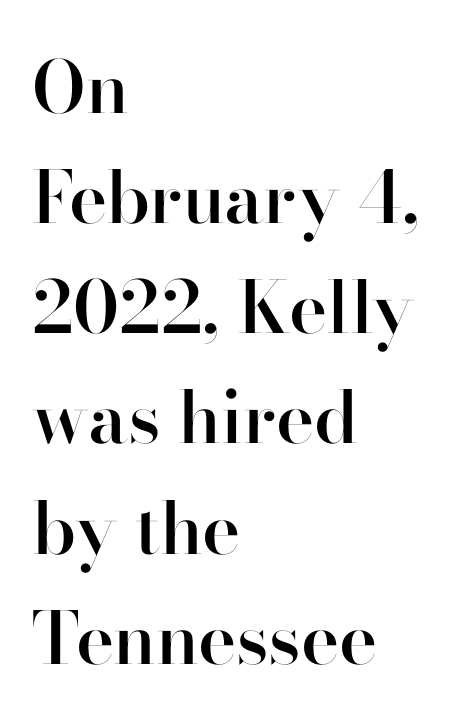
{"serif": "no", "italic": "no", "bold": "semi", "weight": "semibold", "width": "normal", "stroke_contrast": "high", "x_height": "small", "monospaced": "no", "underline": "no", "align": "left", "line_spacing": "normal", "line_spacing_ratio": 1.53, "letter_spacing": "normal", "letter_spacing_em": 0.0, "glyph_px": 72}
